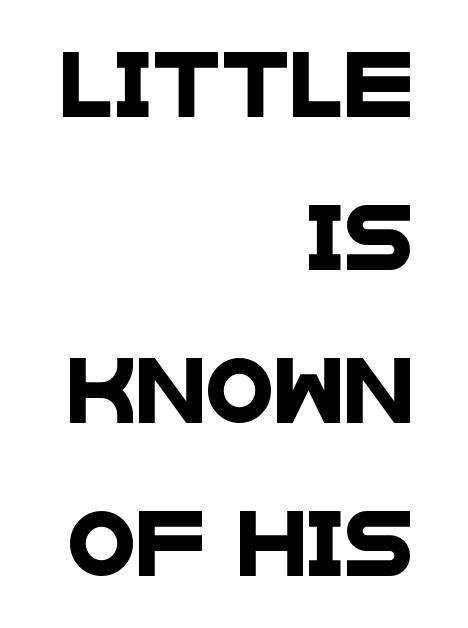
The image shows 63 px wide sans-serif type; set right-aligned, loose line spacing (2.43x), normal letter spacing, not underlined; low stroke contrast and a large x-height.
